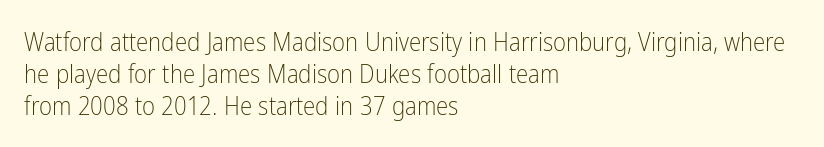
Q: Is the text bold? A: No.
Q: Is the text italic (slanted)? A: No, it is upright.
Q: Is the text underlined? A: No.
Q: How is the paragraph aligned? A: Left-aligned.
Q: Is the spacing between letters normal or unusually wide? A: Normal.
Q: Is the spacing between lines tight, normal or loose? A: Normal.
